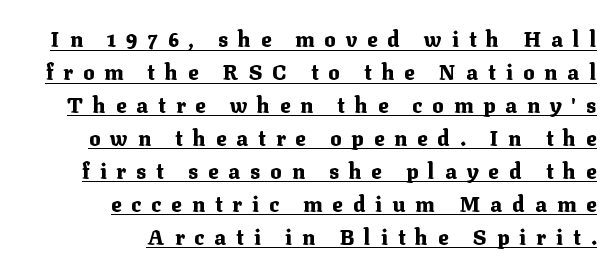
The image shows 21 px bold type, upright; set right-aligned, normal line spacing (1.57x), unusually wide letter spacing (+0.48 em), underlined.
